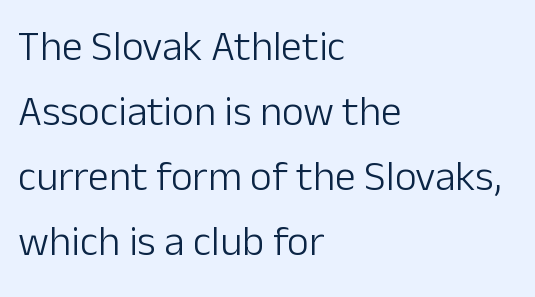
The image shows 42 px light sans-serif type, upright; set left-aligned, normal line spacing (1.55x), normal letter spacing, not underlined; low stroke contrast and a medium x-height.
